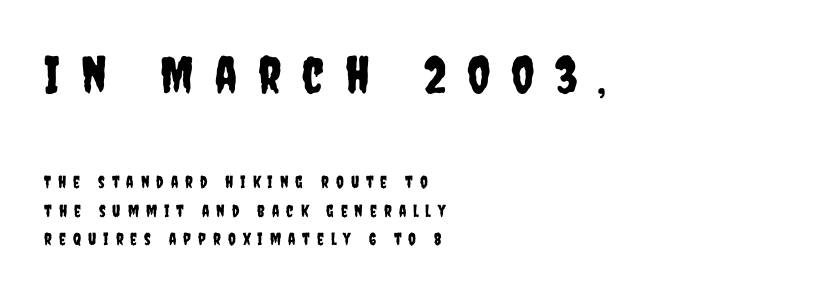
{"serif": "no", "italic": "no", "width": "condensed", "stroke_contrast": "low", "x_height": "large", "monospaced": "no", "underline": "no", "align": "left", "line_spacing": "normal", "line_spacing_ratio": 1.69, "letter_spacing": "wide", "letter_spacing_em": 0.41, "larger_block": "first", "size_ratio": 3.0, "glyph_px": 51}
